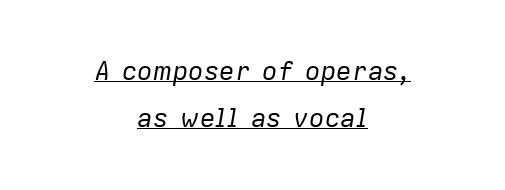
Casual observation: everything's sitting right in the middle. Each line of the rendering has a horizontal stroke beneath the glyphs. Letters have the restrained weight of plain body copy at most. Rendered with sloped, italic letterforms.
